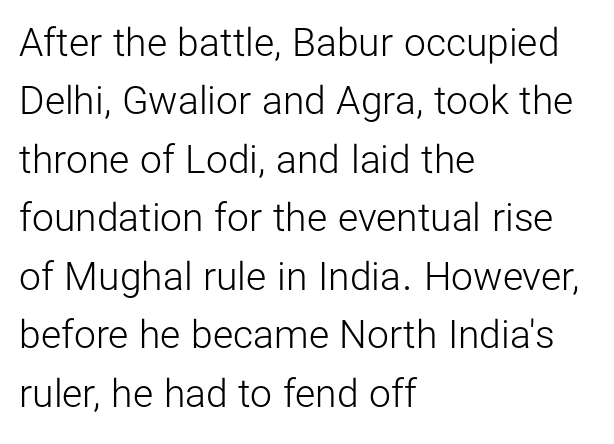
Characters remain perfectly vertical along every line. Classification — sans serif. These lines stack with their left ends in a neat column. A clean baseline with only descenders dipping below it. No extra ink here — the face is not bold. Do the characters align in a grid? No, the font is proportional.
